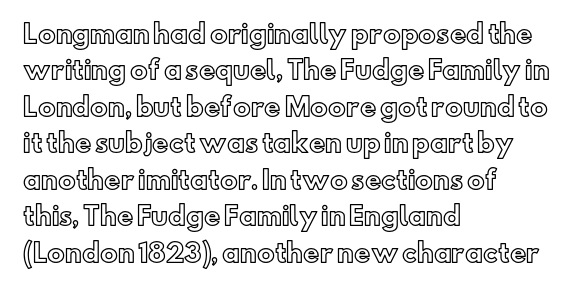
Q: Is the text italic (slanted)? A: No, it is upright.
Q: Is the text underlined? A: No.
Q: How is the paragraph aligned? A: Left-aligned.
Q: Is the spacing between letters normal or unusually wide? A: Normal.
Q: Is the spacing between lines tight, normal or loose? A: Normal.
